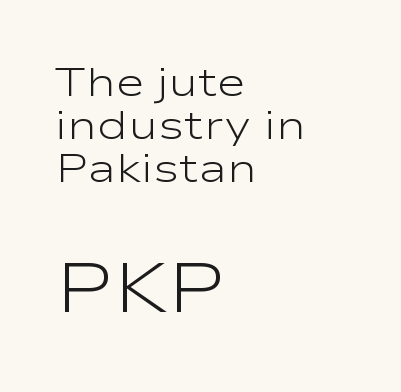
Here the glyphs are tracked normally, forming tight word shapes. Reading down the block, your eye returns to a fixed left position each line. The type sits square on the baseline with zero lean. What kind of face is this? One without serifs — a sans. Each stroke keeps to a modest, everyday thickness or less.
